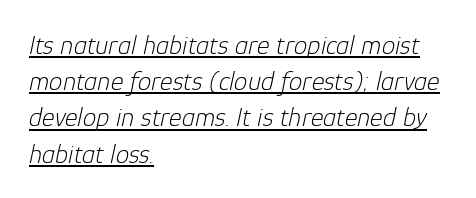
{"italic": "yes", "lean": "right", "slant_degrees": 12, "bold": "no", "underline": "yes", "align": "left", "line_spacing": "normal", "line_spacing_ratio": 1.34, "letter_spacing": "normal", "letter_spacing_em": 0.0, "glyph_px": 27}
